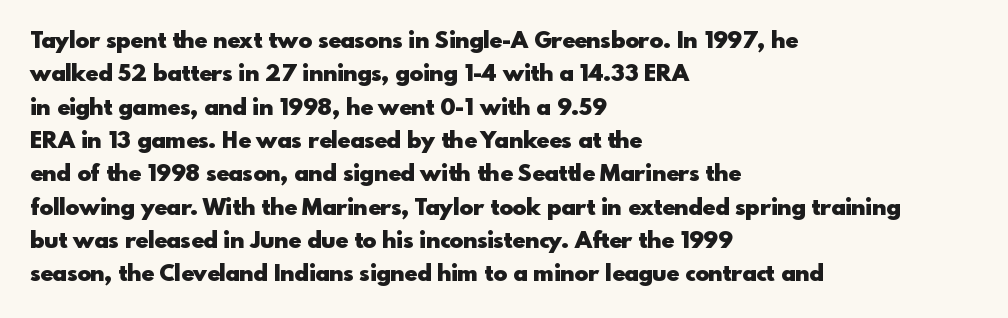
Q: Is the text bold? A: Yes.
Q: Is the text italic (slanted)? A: No, it is upright.
Q: Is the text underlined? A: No.
Q: How is the paragraph aligned? A: Left-aligned.
Q: Is the spacing between letters normal or unusually wide? A: Normal.
Q: Is the spacing between lines tight, normal or loose? A: Normal.
